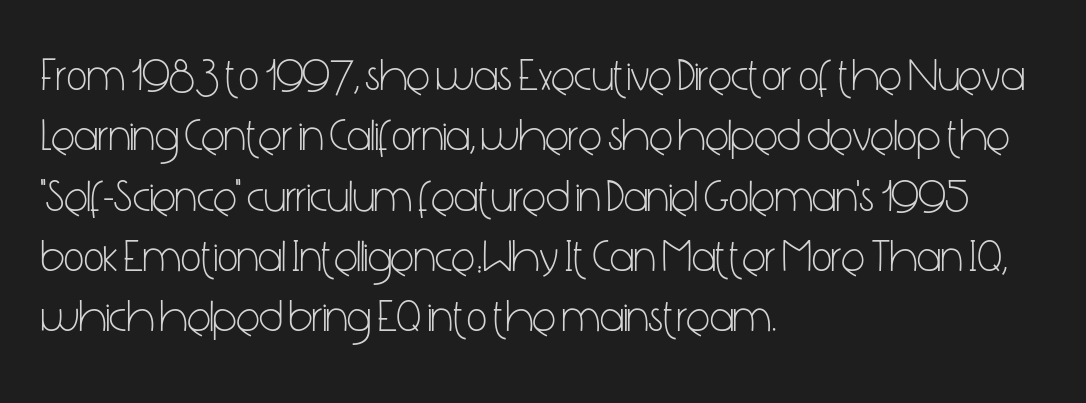
Q: Is the text bold? A: No.
Q: Is the text italic (slanted)? A: No, it is upright.
Q: Is the typeface a serif or a sans-serif typeface? A: Sans-serif.
Q: Is the text underlined? A: No.
Q: How is the paragraph aligned? A: Left-aligned.
Q: Is the spacing between letters normal or unusually wide? A: Normal.
Q: Is the spacing between lines tight, normal or loose? A: Normal.
Q: Width (condensed, normal, or wide)? A: Condensed.
Q: Stroke contrast? A: Low.
Q: x-height? A: Medium.
Q: Monospaced? A: No.
